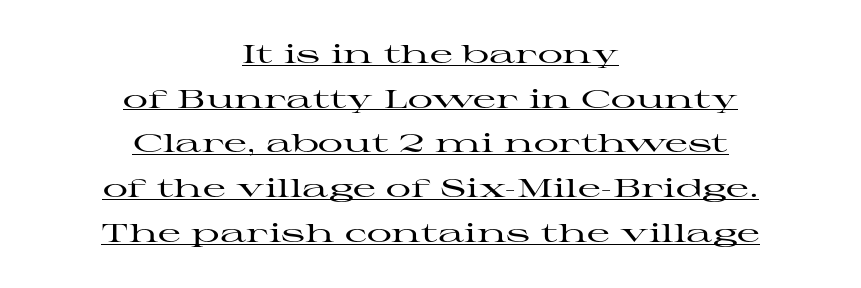
Q: Is the text italic (slanted)? A: No, it is upright.
Q: Is the text underlined? A: Yes.
Q: How is the paragraph aligned? A: Centered.
Q: Is the spacing between letters normal or unusually wide? A: Normal.
